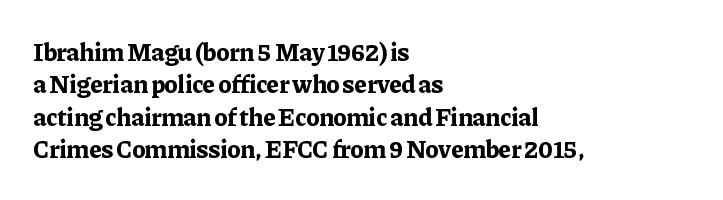
Q: Is the text bold? A: Yes.
Q: Is the text italic (slanted)? A: No, it is upright.
Q: Is the text underlined? A: No.
Q: How is the paragraph aligned? A: Left-aligned.
Q: Is the spacing between letters normal or unusually wide? A: Normal.
Q: Is the spacing between lines tight, normal or loose? A: Normal.
